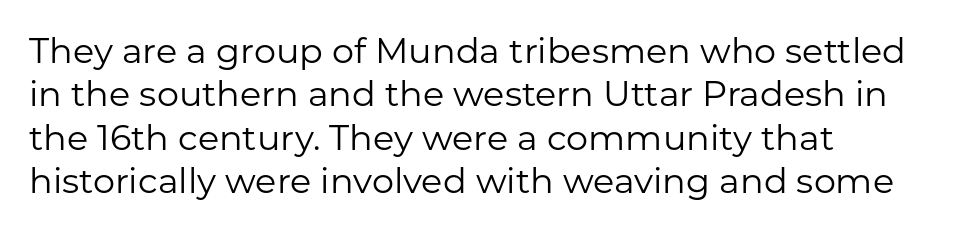
Q: Is the text bold? A: No.
Q: Is the text italic (slanted)? A: No, it is upright.
Q: Is the typeface a serif or a sans-serif typeface? A: Sans-serif.
Q: Is the text underlined? A: No.
Q: How is the paragraph aligned? A: Left-aligned.
Q: Is the spacing between letters normal or unusually wide? A: Normal.
Q: Width (condensed, normal, or wide)? A: Normal.
Q: Stroke contrast? A: Low.
Q: x-height? A: Medium.
Q: Monospaced? A: No.
